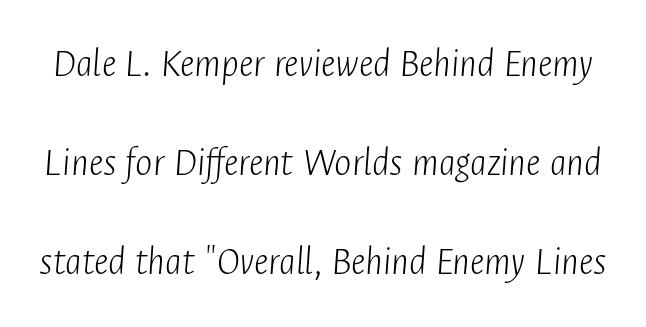
{"italic": "yes", "lean": "right", "slant_degrees": 4, "bold": "no", "weight": "light", "width": "condensed", "stroke_contrast": "low", "x_height": "medium", "monospaced": "no", "underline": "no", "line_spacing": "loose", "line_spacing_ratio": 2.42, "letter_spacing": "normal", "letter_spacing_em": 0.0, "glyph_px": 41}
